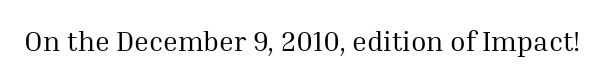
The image shows 28 px regular-weight serif type, upright; set normal letter spacing, not underlined; medium stroke contrast and a medium x-height.
